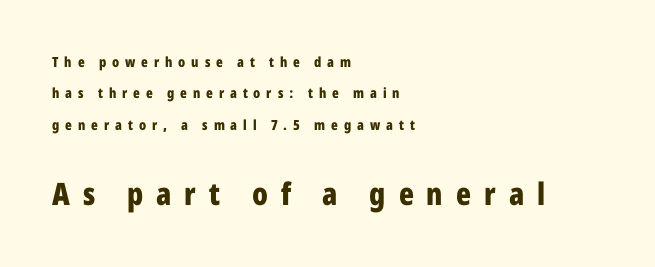
The image shows 31 px bold, condensed sans-serif type, upright; set left-aligned, loose line spacing (2.24x), unusually wide letter spacing (+0.42 em), not underlined; the second (bottom) block is 2.21x larger; low stroke contrast and a medium x-height.
